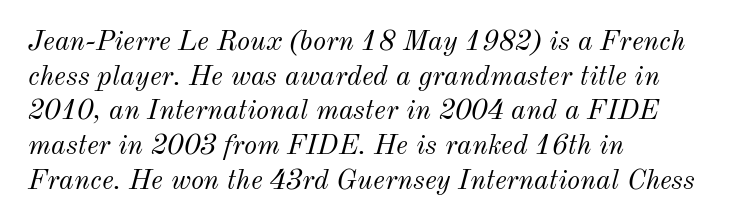
The image shows 28 px light type, italic (leaning right); set left-aligned, line spacing 1.24x, normal letter spacing, not underlined; medium stroke contrast and a small x-height.
